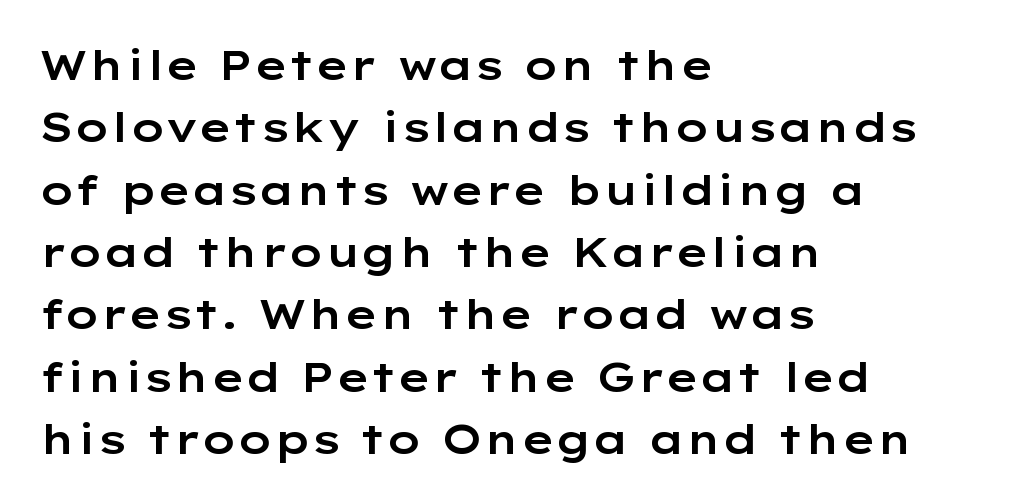
Q: Is the text italic (slanted)? A: No, it is upright.
Q: Is the typeface a serif or a sans-serif typeface? A: Sans-serif.
Q: Is the text underlined? A: No.
Q: How is the paragraph aligned? A: Left-aligned.
Q: Is the spacing between letters normal or unusually wide? A: Normal.
Q: Is the spacing between lines tight, normal or loose? A: Normal.
Q: Width (condensed, normal, or wide)? A: Wide.
Q: Stroke contrast? A: Low.
Q: x-height? A: Medium.
Q: Monospaced? A: No.
